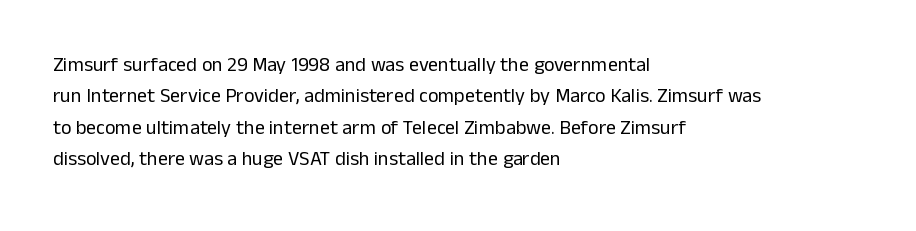
{"italic": "no", "bold": "no", "underline": "no", "align": "left", "line_spacing": "normal", "line_spacing_ratio": 1.57, "letter_spacing": "normal", "letter_spacing_em": 0.0, "glyph_px": 20}
